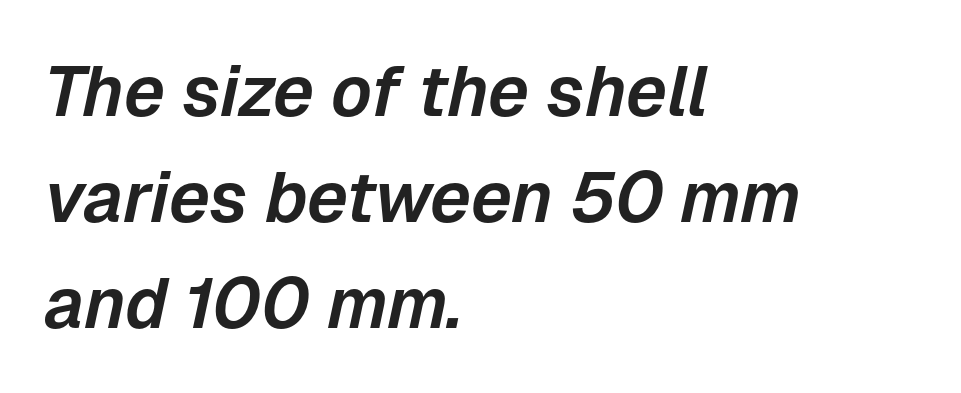
{"italic": "yes", "lean": "right", "slant_degrees": 12, "width": "normal", "stroke_contrast": "low", "x_height": "medium", "monospaced": "no", "underline": "no", "align": "left", "line_spacing": "normal", "line_spacing_ratio": 1.49, "letter_spacing": "normal", "letter_spacing_em": 0.0, "glyph_px": 71}
